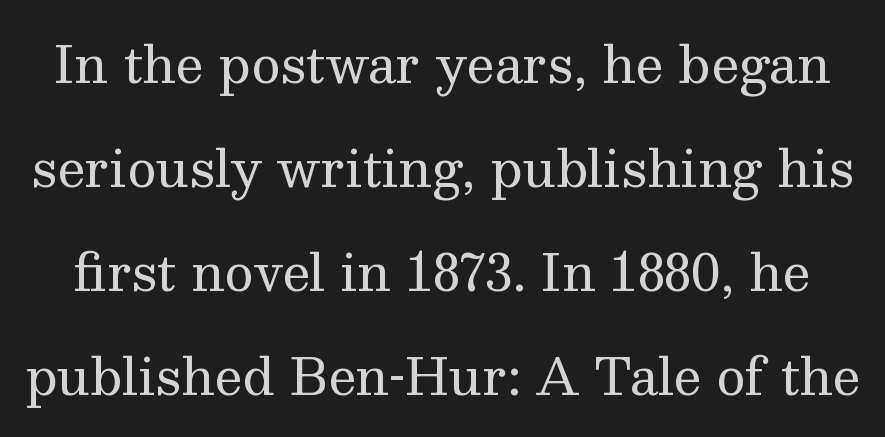
The letters advance in unequal steps, a hallmark of proportional type. The type is set solid horizontally, with unmodified tracking. No chunkiness to these letters — they're not bold. The gap between lines stays unmarked. Yep, those are serifs on the letters. The type sits square on the baseline with zero lean.
